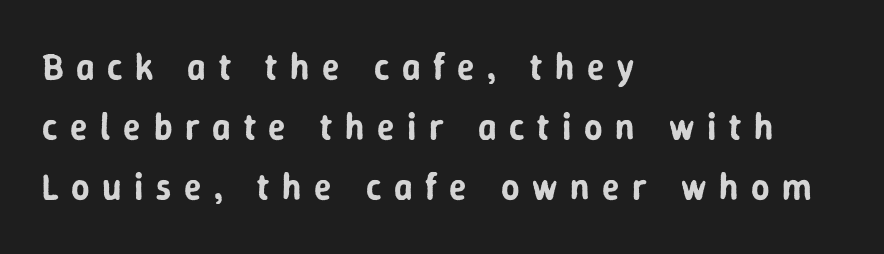
The letterforms stand isolated, each surrounded by extra space. The lines sit at an ordinary, default distance from one another. Are there feet on the stems? There aren't — it's a sans. The foot of each line stays bare and open. Every stem runs plumb, perpendicular to the baseline.
